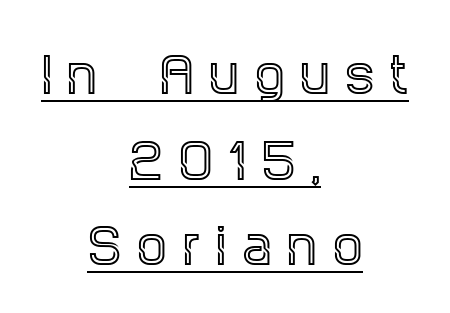
The rendering uses natural spacing where letterforms have individual widths. Observe the serifs anchoring each vertical stroke in this sample. The lettering holds an erect, upright posture throughout. The passage is arranged like a title page — every line centered.
